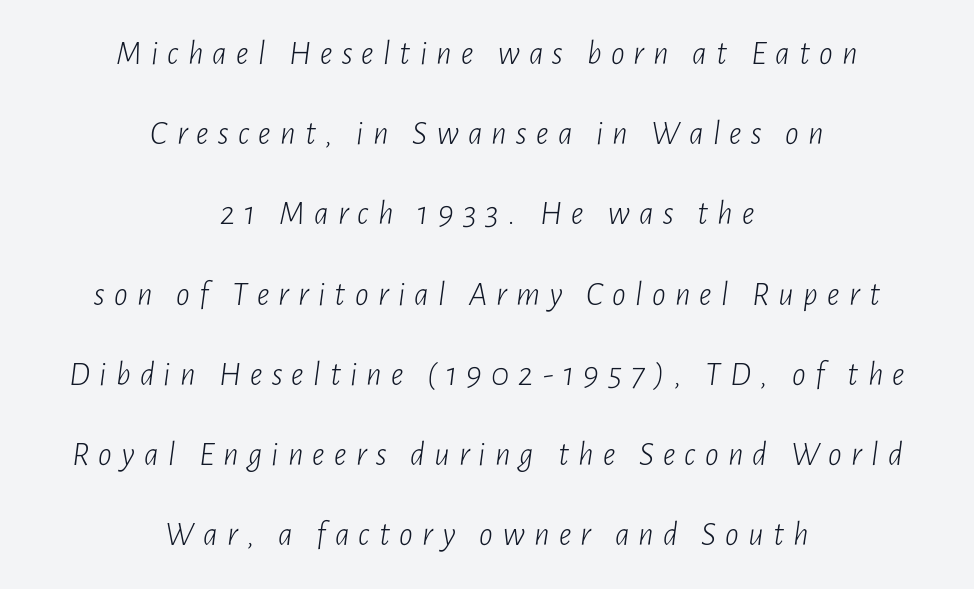
The image shows 34 px light, condensed type, italic (leaning right); set centered, loose line spacing (2.36x), unusually wide letter spacing (+0.27 em), not underlined; low stroke contrast and a medium x-height.
